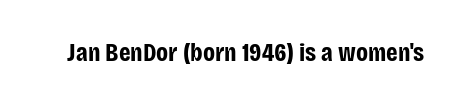
Only glyphs here, with clear space below each row. Rendered with straight, roman letterforms. The glyphs have the mass of a bold cut. Observe the ordinary spacing: letters are neighbours, not strangers.
